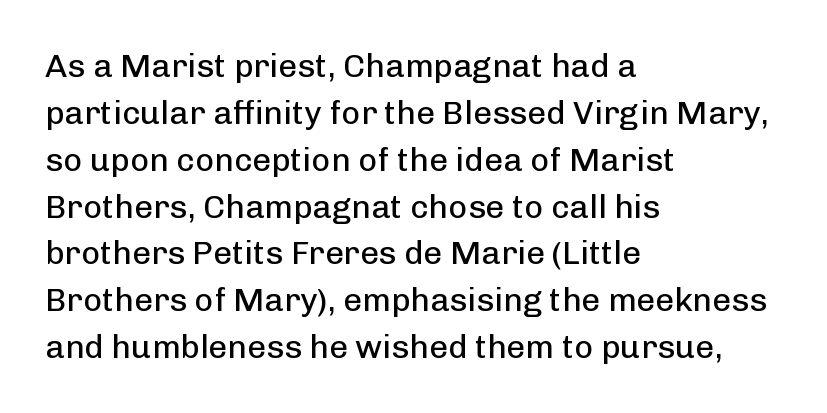
The image shows 33 px regular-weight sans-serif type, upright; set left-aligned, normal line spacing (1.42x), normal letter spacing, not underlined; low stroke contrast and a medium x-height.
